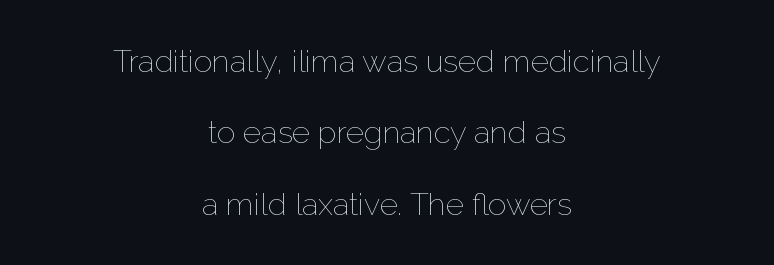
You could call the tracking neutral — neither tight nor loose. The face used here is proportionally spaced, like ordinary book or web type. In CSS terms this would be text-align: center. The zone under the glyphs is completely vacant. A typesetter would mark this as roman, not italic. A light-to-regular cut is what we see here.
